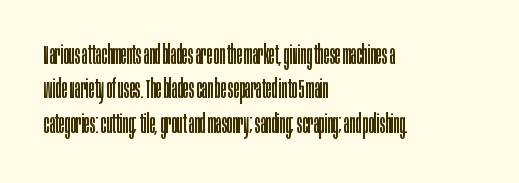
The image shows 26 px text type, upright; set left-aligned, normal line spacing (1.32x), normal letter spacing, not underlined.
